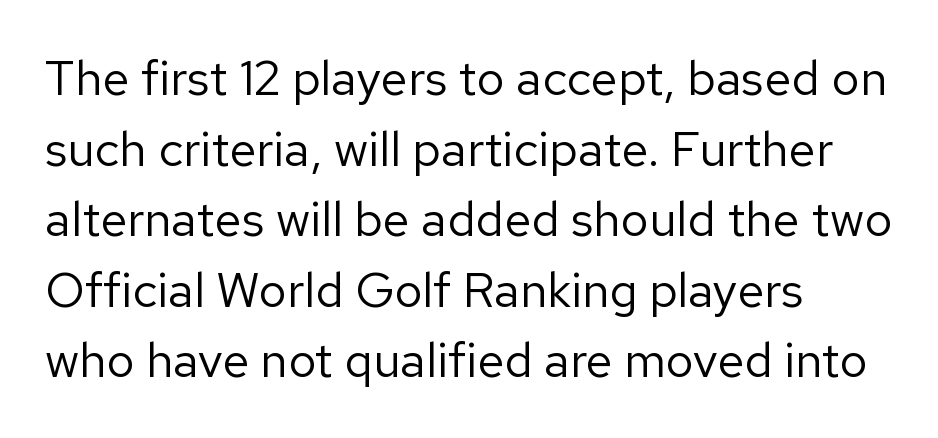
The face looks like a standard text weight, possibly lighter. Decoration check: the copy has no underline. Vertical strokes here are truly vertical. Each letter keeps its own natural width here, so spacing adapts to shape. Does extra space separate the letters? No, they use regular spacing. Every row of glyphs begins at an identical x-position on the left.
